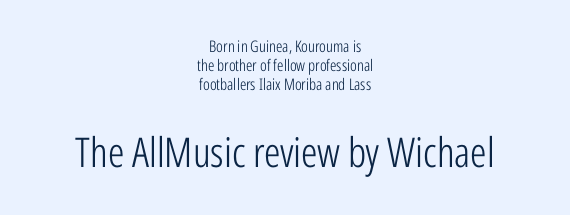
The line texture is even and compact thanks to regular tracking. In terms of posture, this sample is upright. The passage shown is not underscored anywhere. A typesetter would call this proportional, since set widths differ per character. Serif or sans? Sans — the stroke terminals are bare. Stems and bowls with no extra thickness — not bold.
